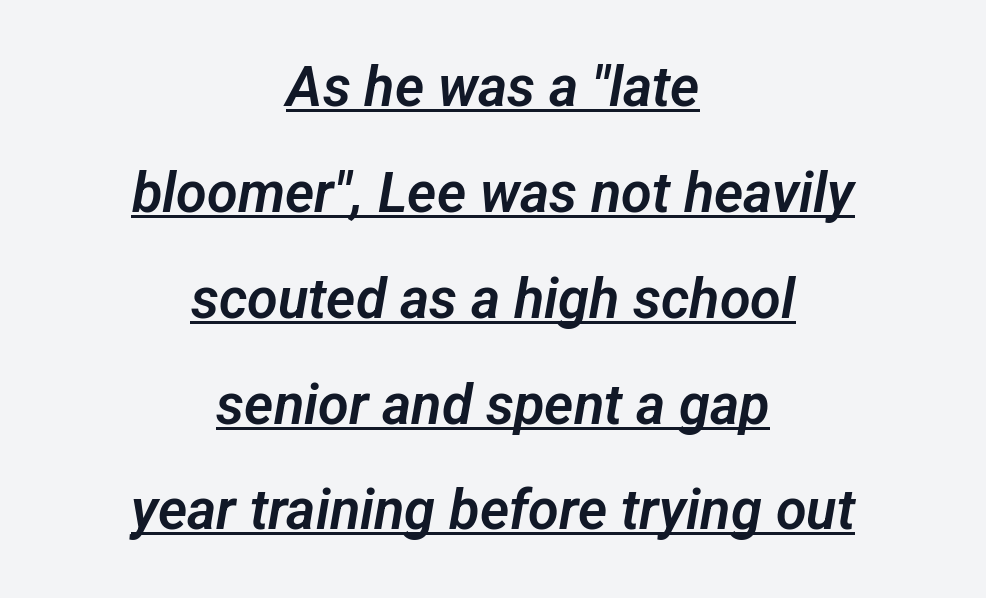
The image shows 56 px sans-serif type; set centered, line spacing 1.89x, normal letter spacing, underlined; low stroke contrast and a medium x-height.
